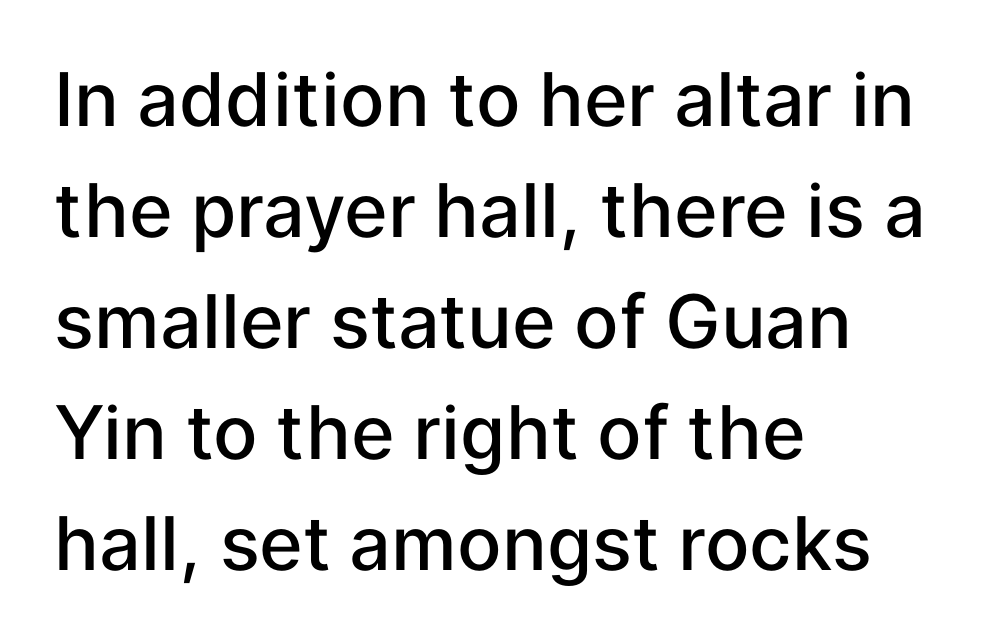
The image shows 74 px semibold sans-serif type, upright; set left-aligned, normal line spacing (1.5x), normal letter spacing, not underlined; low stroke contrast and a medium x-height.
